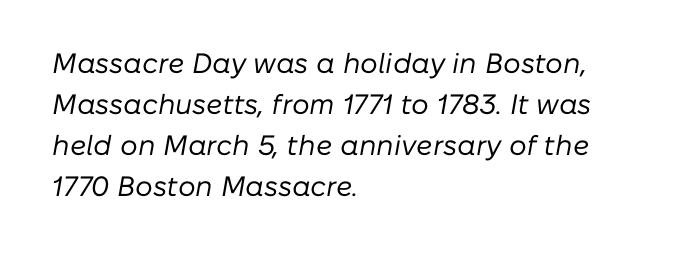
Visually the block forms a straight wall on the left and a jagged coastline on the right. The passage shown is typed in a proportional face where columns would drift. The passage shown stacks its lines at a standard gap. Beneath every word, the page is bare. A typesetter would mark this as italic.
